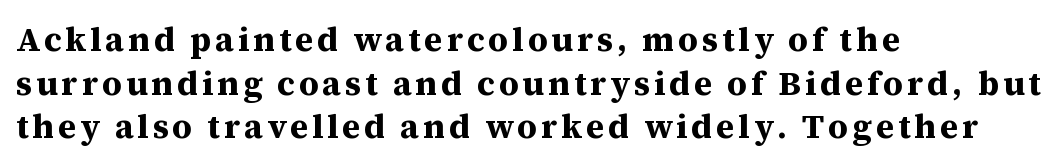
The characters display serif detailing at their extremities. Upright lettering throughout. The rendering uses natural spacing where letterforms have individual widths. Interline gaps are of average width in this sample.
